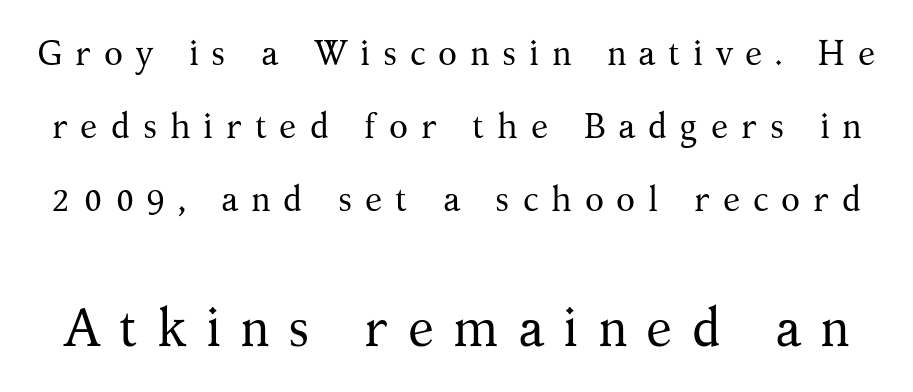
This layout puts the modest block above and the oversized block below. The letterforms stand isolated, each surrounded by extra space. Leading is clearly above the norm, producing a sparse column. Examine the stroke ends and you'll spot serifs. The glyphs are unaccompanied by any horizontal stroke below them.
